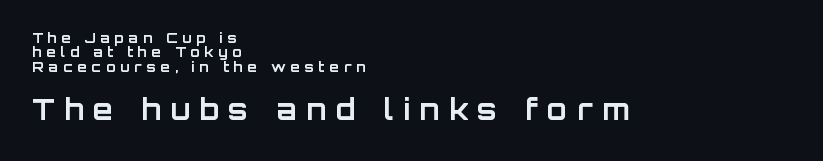
{"serif": "no", "italic": "no", "bold": "yes", "weight": "bold", "width": "normal", "stroke_contrast": "low", "x_height": "large", "monospaced": "no", "underline": "no", "align": "left", "line_spacing": "tight", "line_spacing_ratio": 1.03, "letter_spacing": "wide", "letter_spacing_em": 0.33, "larger_block": "second", "size_ratio": 2.07, "glyph_px": 29}
